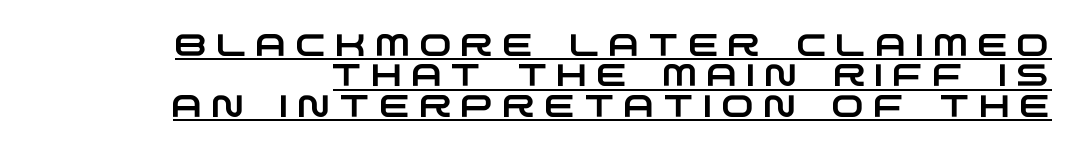
The image shows 31 px wide sans-serif type; set tight line spacing (0.98x), unusually wide letter spacing (+0.3 em), underlined; low stroke contrast and a large x-height.
